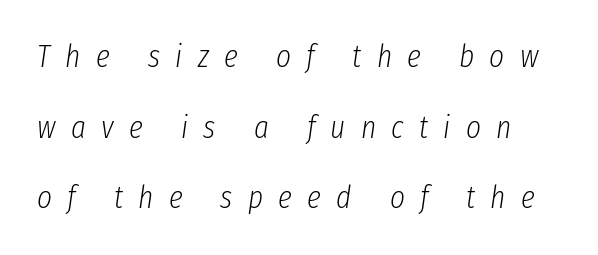
The image shows 32 px light, condensed type, italic (leaning right); set loose line spacing (2.21x), unusually wide letter spacing (+0.48 em), not underlined; low stroke contrast and a medium x-height.
